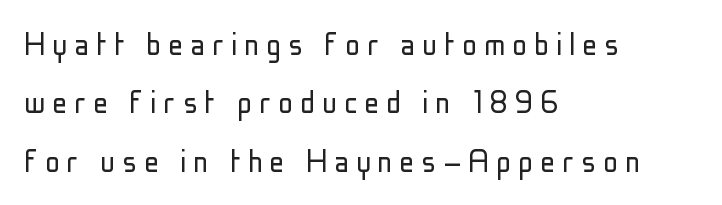
A clean baseline with only descenders dipping below it. Regular leading. The letters stand upright; this is a roman face. Letterform terminals end flat and unadorned throughout the passage. Is the type heavy? It reads as light-to-regular instead. The ragged edge is on the right, which tells us the setting is flush left.
